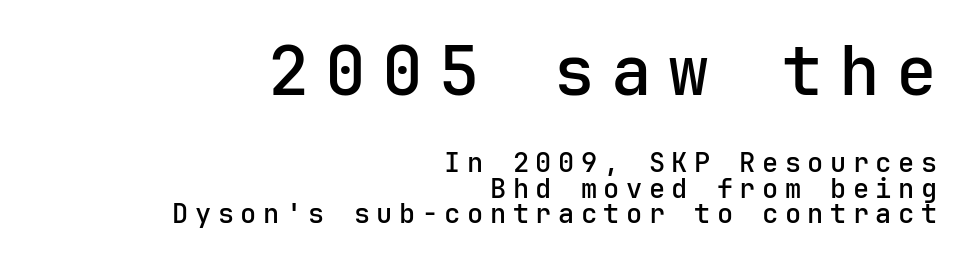
The image shows 68 px semibold sans-serif type, upright; set right-aligned, tight line spacing (0.95x), unusually wide letter spacing (+0.24 em), not underlined; the first (top) block is 2.52x larger; low stroke contrast and a medium x-height.
